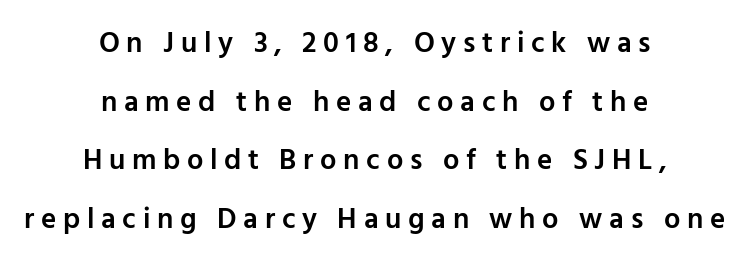
Q: Is the text bold? A: Semi-bold.
Q: Is the text italic (slanted)? A: No, it is upright.
Q: Is the typeface a serif or a sans-serif typeface? A: Sans-serif.
Q: Is the text underlined? A: No.
Q: How is the paragraph aligned? A: Centered.
Q: Is the spacing between letters normal or unusually wide? A: Unusually wide.
Q: Is the spacing between lines tight, normal or loose? A: Loose.
Q: Width (condensed, normal, or wide)? A: Normal.
Q: Stroke contrast? A: Low.
Q: x-height? A: Medium.
Q: Monospaced? A: No.
